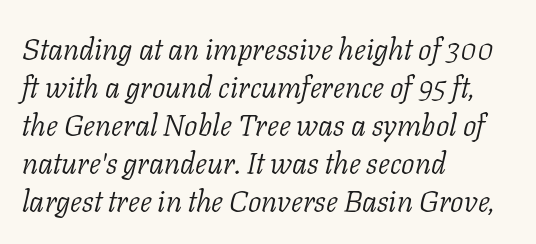
The image shows 30 px light serif type, italic (leaning right); set left-aligned, normal line spacing (1.27x), normal letter spacing, not underlined; low stroke contrast and a medium x-height.
